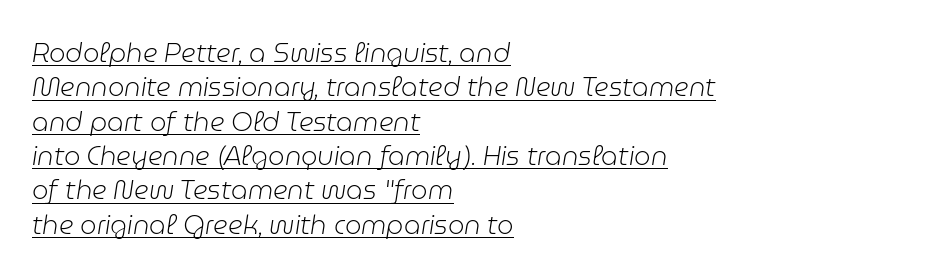
{"italic": "yes", "lean": "right", "slant_degrees": 9, "bold": "no", "underline": "yes", "align": "left", "line_spacing": "normal", "line_spacing_ratio": 1.32, "letter_spacing": "normal", "letter_spacing_em": 0.0, "glyph_px": 26}
